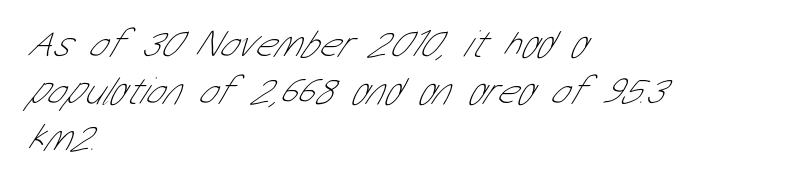
The letters look calm and open, with moderate or lighter stems. Serifs: no, the terminals of the letterforms are clean. Line starts are locked; line ends wander. Decoration check: the copy has no underline. The face used here is rendered with its standard letterfit.
